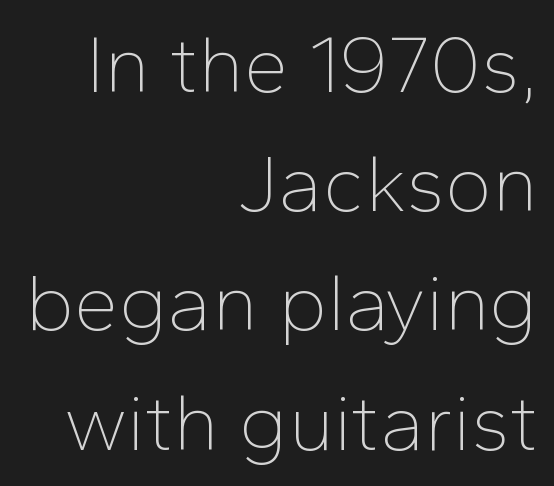
Q: Is the text bold? A: No.
Q: Is the text italic (slanted)? A: No, it is upright.
Q: Is the typeface a serif or a sans-serif typeface? A: Sans-serif.
Q: Is the text underlined? A: No.
Q: How is the paragraph aligned? A: Right-aligned.
Q: Is the spacing between letters normal or unusually wide? A: Normal.
Q: Is the spacing between lines tight, normal or loose? A: Normal.
Q: Width (condensed, normal, or wide)? A: Normal.
Q: Stroke contrast? A: Low.
Q: x-height? A: Medium.
Q: Monospaced? A: No.
